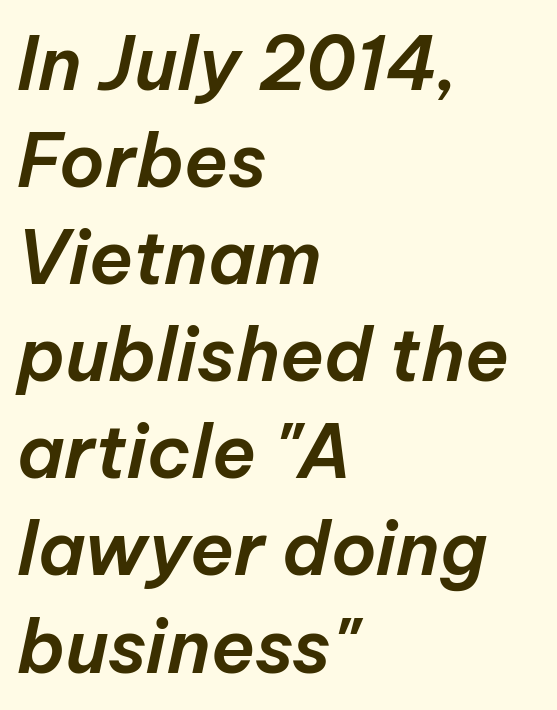
Q: Is the text italic (slanted)? A: Yes, it leans right by about 12 degrees.
Q: Is the text underlined? A: No.
Q: How is the paragraph aligned? A: Left-aligned.
Q: Is the spacing between letters normal or unusually wide? A: Normal.
Q: Is the spacing between lines tight, normal or loose? A: Normal.
Q: Width (condensed, normal, or wide)? A: Normal.
Q: Stroke contrast? A: Low.
Q: x-height? A: Medium.
Q: Monospaced? A: No.
